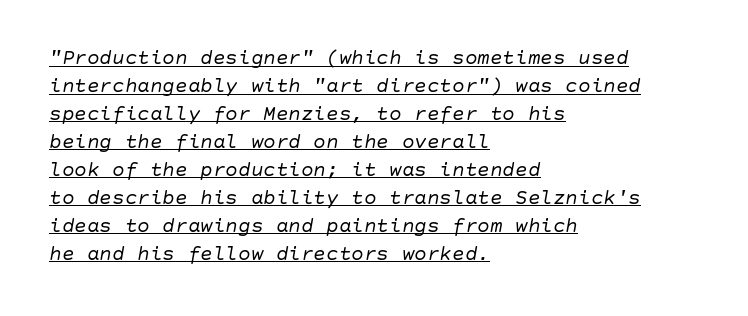
You can tell it's italic because the verticals aren't actually vertical. The specimen includes a rule beneath the text block's lines. Counters stay open thanks to moderate or lighter strokes. Tracking here is standard; glyphs follow each other at the usual distance.
